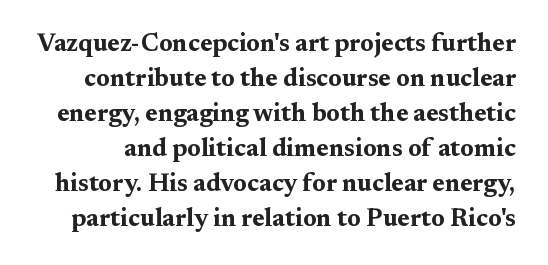
The image shows 25 px bold type, upright; set normal line spacing (1.4x), normal letter spacing, not underlined.
